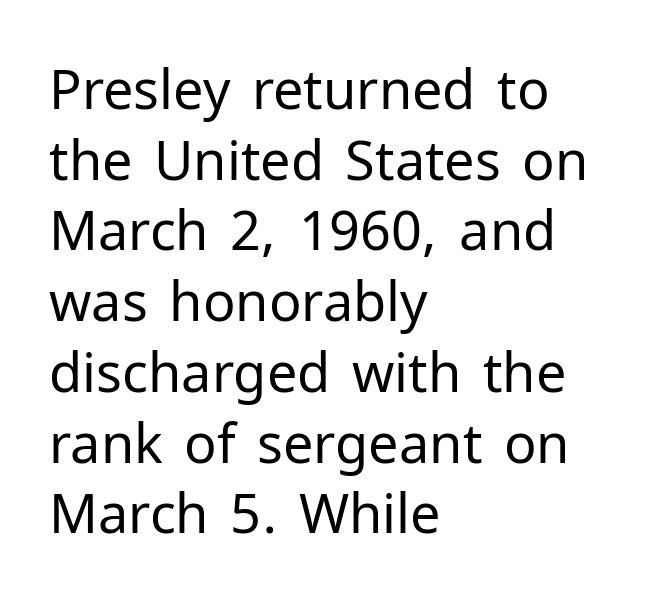
Q: Is the text bold? A: No.
Q: Is the text italic (slanted)? A: No, it is upright.
Q: Is the typeface a serif or a sans-serif typeface? A: Sans-serif.
Q: Is the text underlined? A: No.
Q: How is the paragraph aligned? A: Left-aligned.
Q: Is the spacing between letters normal or unusually wide? A: Normal.
Q: Is the spacing between lines tight, normal or loose? A: Normal.
Q: Width (condensed, normal, or wide)? A: Normal.
Q: Stroke contrast? A: Low.
Q: x-height? A: Medium.
Q: Monospaced? A: No.
